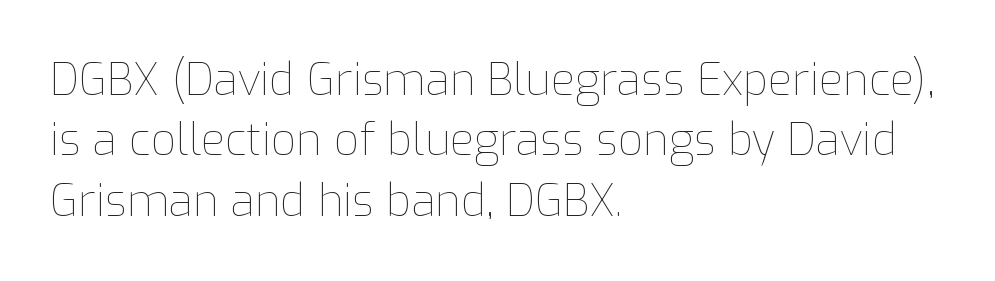
{"italic": "no", "bold": "no", "weight": "thin", "width": "normal", "stroke_contrast": "low", "x_height": "medium", "monospaced": "no", "underline": "no", "align": "left", "line_spacing": "normal", "line_spacing_ratio": 1.37, "letter_spacing": "normal", "letter_spacing_em": 0.0, "glyph_px": 44}
